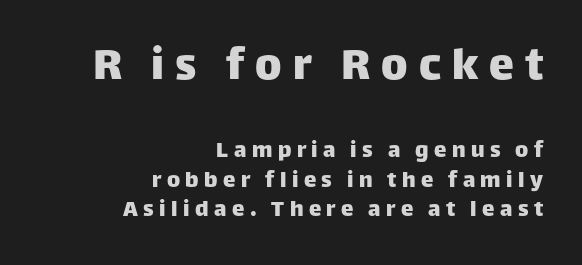
Nobody drew a line under any word here. The face used here is rendered with a markedly widened letterfit. Type size steps down from the first block to the second. Tall strokes in this sample are plumb rather than angled. Unlike a traditional serif, this face leaves its strokes unadorned. The letters advance in unequal steps, a hallmark of proportional type.
